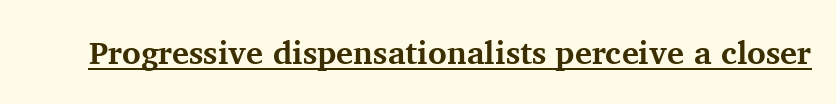
Q: Is the text bold? A: Yes.
Q: Is the text italic (slanted)? A: No, it is upright.
Q: Is the typeface a serif or a sans-serif typeface? A: Serif.
Q: Is the text underlined? A: Yes.
Q: Is the spacing between letters normal or unusually wide? A: Normal.
Q: Width (condensed, normal, or wide)? A: Normal.
Q: Stroke contrast? A: Medium.
Q: x-height? A: Medium.
Q: Monospaced? A: No.
